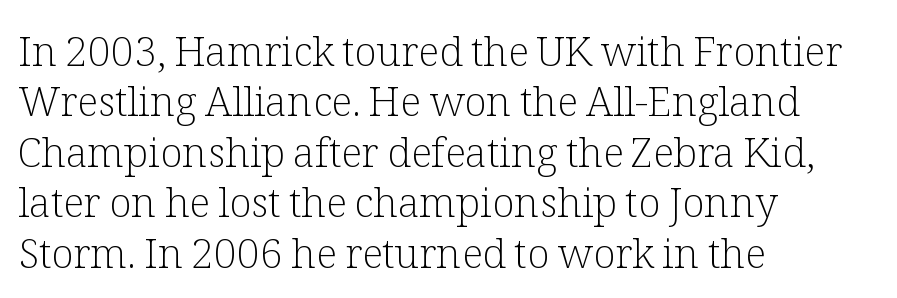
The image shows 41 px light serif type, upright; set left-aligned, line spacing 1.23x, normal letter spacing, not underlined; low stroke contrast and a medium x-height.
